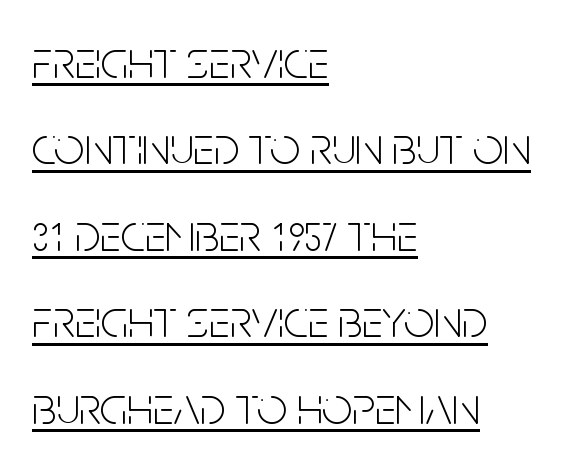
The strokes carry an ordinary text weight at most. This rendering employs a face without finishing strokes, i.e., a sans-serif. Note the varied advance widths — an 'i' is clearly narrower than an 'm'. If you drew a line through each stem, it would be perfectly vertical. The rendering keeps characters at their native spacing.
